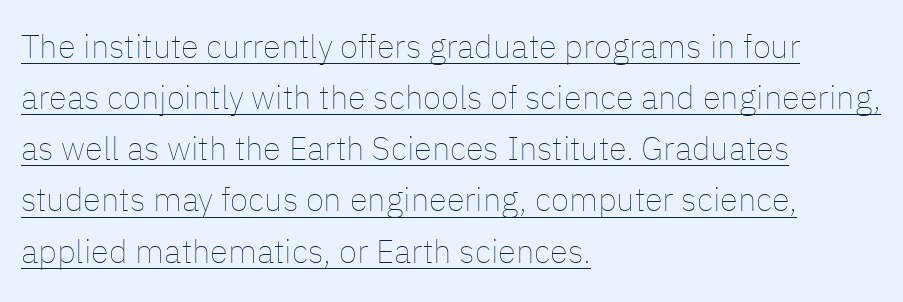
{"italic": "no", "bold": "no", "weight": "thin", "width": "normal", "stroke_contrast": "low", "x_height": "medium", "monospaced": "no", "underline": "yes", "align": "left", "line_spacing": "normal", "line_spacing_ratio": 1.55, "letter_spacing": "normal", "letter_spacing_em": 0.0, "glyph_px": 33}
